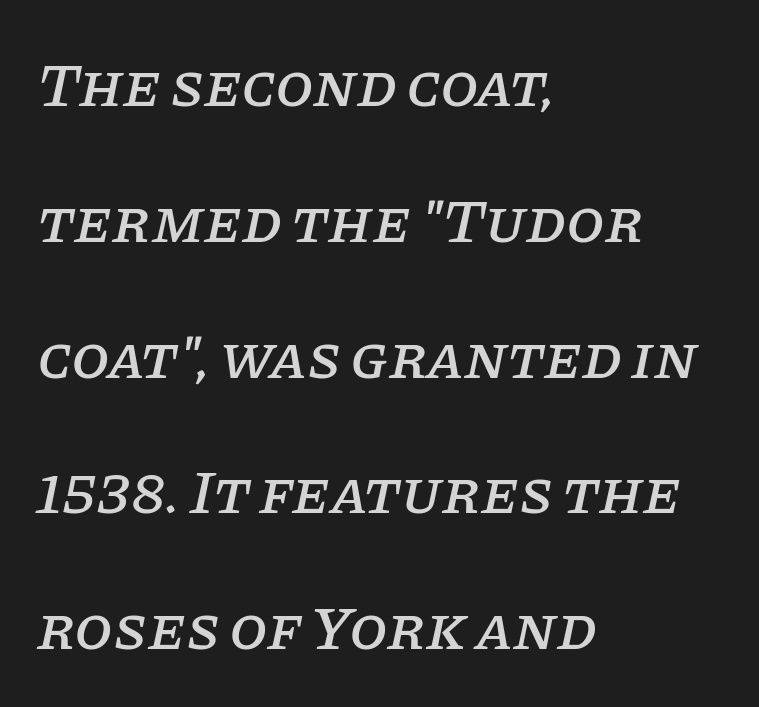
The image shows 62 px serif type, italic (leaning right); set left-aligned, loose line spacing (2.19x), normal letter spacing, not underlined; low stroke contrast and a large x-height.
